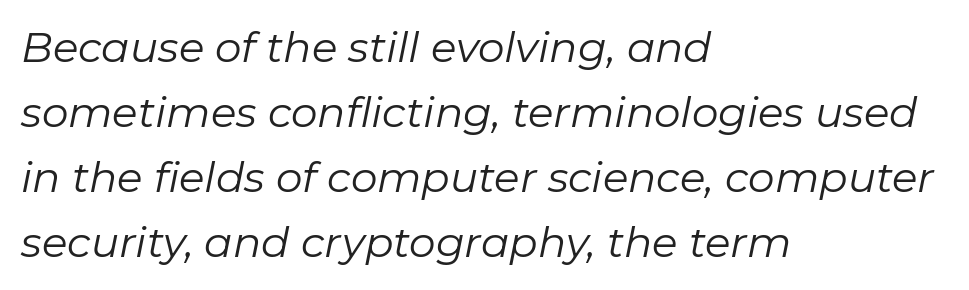
Q: Is the text bold? A: No.
Q: Is the text italic (slanted)? A: Yes, it leans right by about 11 degrees.
Q: Is the text underlined? A: No.
Q: How is the paragraph aligned? A: Left-aligned.
Q: Is the spacing between letters normal or unusually wide? A: Normal.
Q: Is the spacing between lines tight, normal or loose? A: Normal.
Q: Width (condensed, normal, or wide)? A: Normal.
Q: Stroke contrast? A: Low.
Q: x-height? A: Medium.
Q: Monospaced? A: No.
